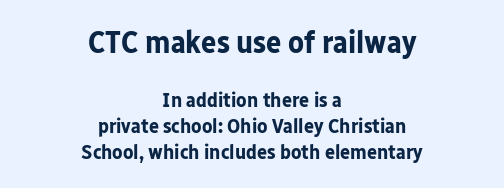
The image shows 32 px bold sans-serif type, upright; set centered, line spacing 1.24x, normal letter spacing, not underlined; the first (top) block is 1.52x larger; low stroke contrast and a medium x-height.
